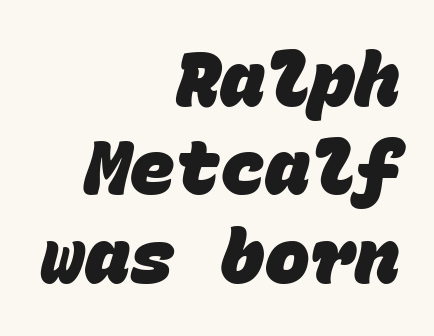
{"serif": "no", "bold": "yes", "weight": "heavy", "width": "normal", "stroke_contrast": "low", "x_height": "large", "monospaced": "yes", "underline": "no", "align": "right", "line_spacing_ratio": 1.18, "letter_spacing": "normal", "letter_spacing_em": 0.0, "glyph_px": 75}
